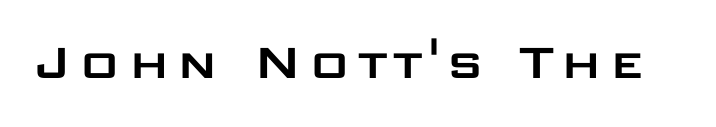
The image shows 56 px wide sans-serif type, upright; set not underlined; low stroke contrast and a large x-height.
